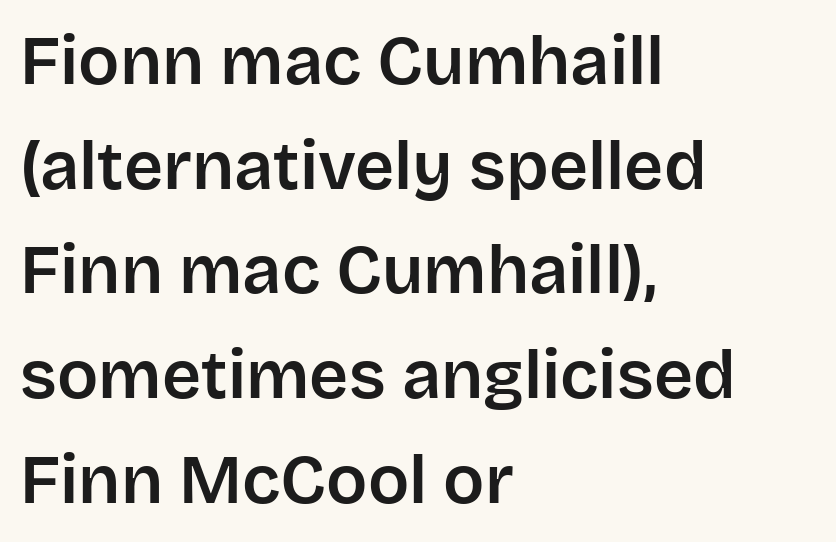
Q: Is the text italic (slanted)? A: No, it is upright.
Q: Is the typeface a serif or a sans-serif typeface? A: Sans-serif.
Q: Is the text underlined? A: No.
Q: How is the paragraph aligned? A: Left-aligned.
Q: Is the spacing between letters normal or unusually wide? A: Normal.
Q: Is the spacing between lines tight, normal or loose? A: Normal.
Q: Width (condensed, normal, or wide)? A: Normal.
Q: Stroke contrast? A: Low.
Q: x-height? A: Large.
Q: Monospaced? A: No.
